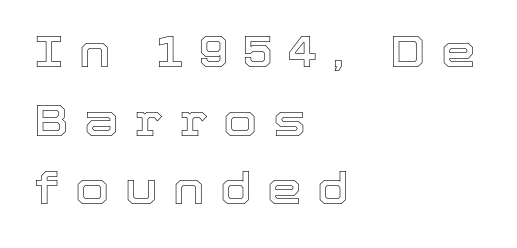
{"italic": "no", "width": "normal", "x_height": "medium", "monospaced": "no", "underline": "no", "align": "left", "line_spacing": "normal", "line_spacing_ratio": 1.56, "letter_spacing": "wide", "letter_spacing_em": 0.35, "glyph_px": 44}
